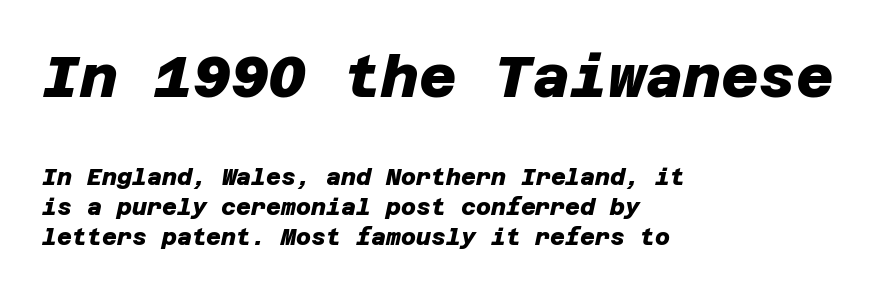
The designer went with a sans here, leaving each stem footless. What's the leading like? Ordinary, nothing unusual. The passage shown begins with its larger block and ends with its smaller one. Typeset ragged right — the left edge is the straight one.
